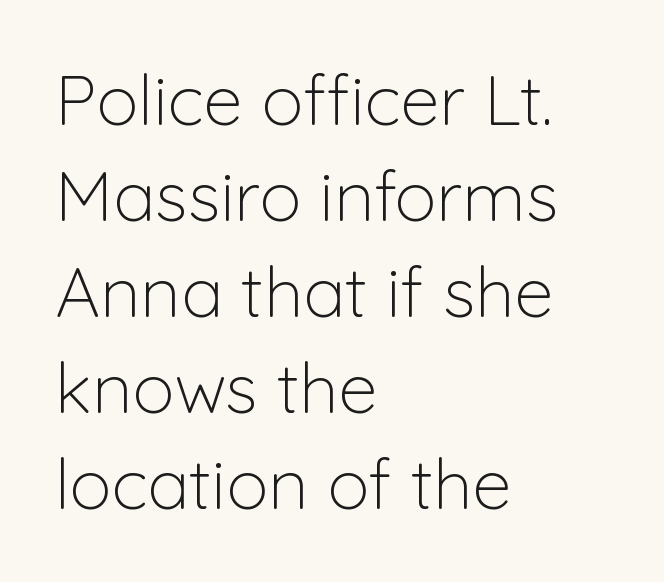
Think of a printed novel: that variable character pitch is what you see here. Leading matches the norm, producing a regular column. Descenders are the only things crossing below the line. The setting favours the left margin, as ordinary paragraphs usually do. Notice how the stems are strictly vertical — no italics here. Check where the strokes stop: nothing finishes them off — pure sans.
